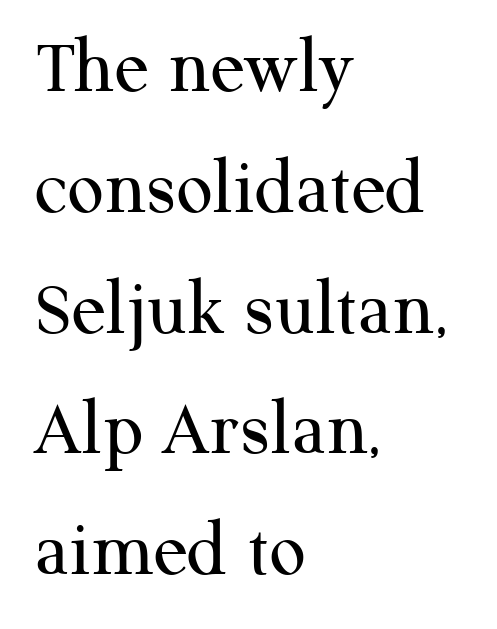
Q: Is the text bold? A: No.
Q: Is the text italic (slanted)? A: No, it is upright.
Q: Is the typeface a serif or a sans-serif typeface? A: Serif.
Q: Is the text underlined? A: No.
Q: How is the paragraph aligned? A: Left-aligned.
Q: Is the spacing between letters normal or unusually wide? A: Normal.
Q: Is the spacing between lines tight, normal or loose? A: Normal.
Q: Width (condensed, normal, or wide)? A: Normal.
Q: Stroke contrast? A: Medium.
Q: x-height? A: Medium.
Q: Monospaced? A: No.
